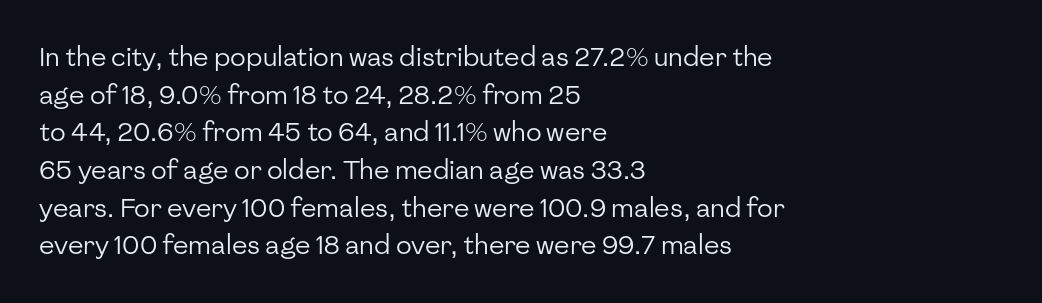
This sample is left-justified, so line endings fall wherever the words run out. Short note: letters normally spaced. These lines were composed using upright roman letters. Nothing heavy about these letters — not bold at all. The glyphs are unaccompanied by any horizontal stroke below them. Quick note: interline space is typical.
